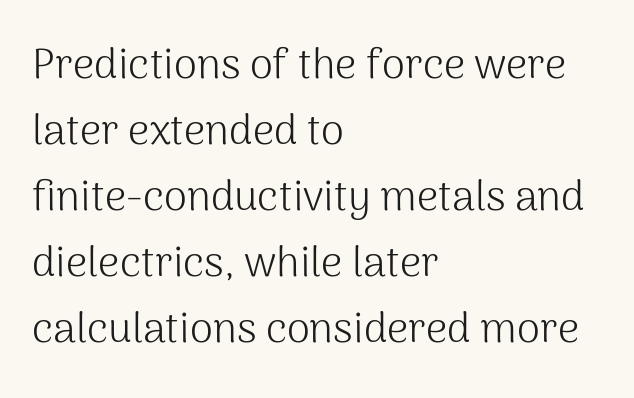
Is the letter spacing exaggerated? No — it looks like the ordinary default. The font is comparable to plain body text, perhaps lighter. The lettering holds an erect, upright posture throughout. Has an underline been added? It has not. What kind of face is this? One without serifs — a sans.
